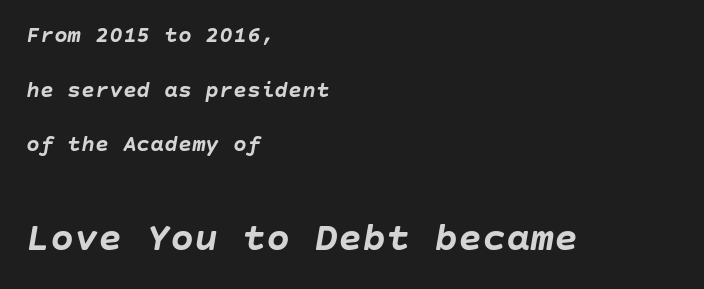
Anything drawn beneath the words? Only blank space. Weight: bold. This sample uses plain, unmodified letter spacing. Which chunk is bigger? The second one — the bottom block dwarfs the top.
